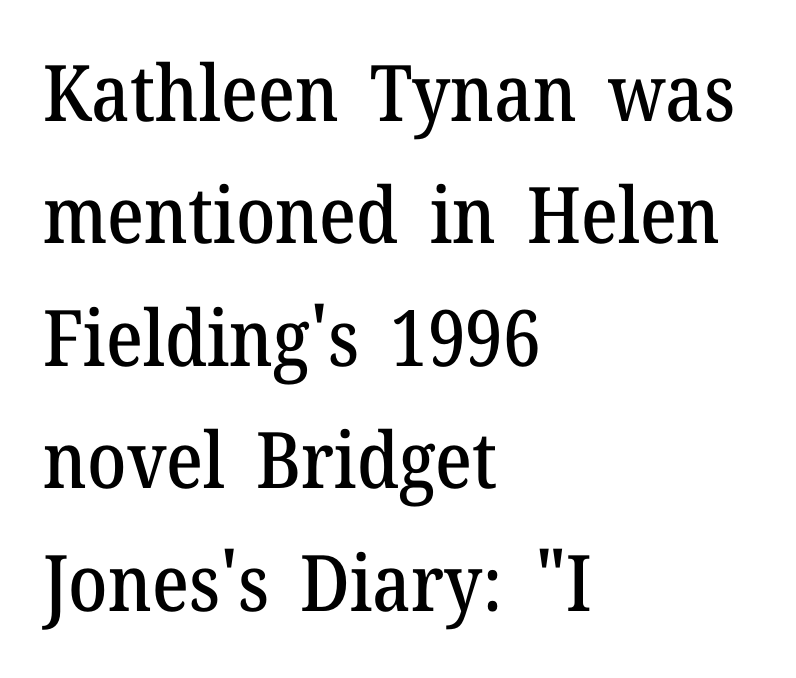
The image shows 78 px serif type, upright; set left-aligned, normal line spacing (1.57x), normal letter spacing, not underlined; medium stroke contrast and a medium x-height.
